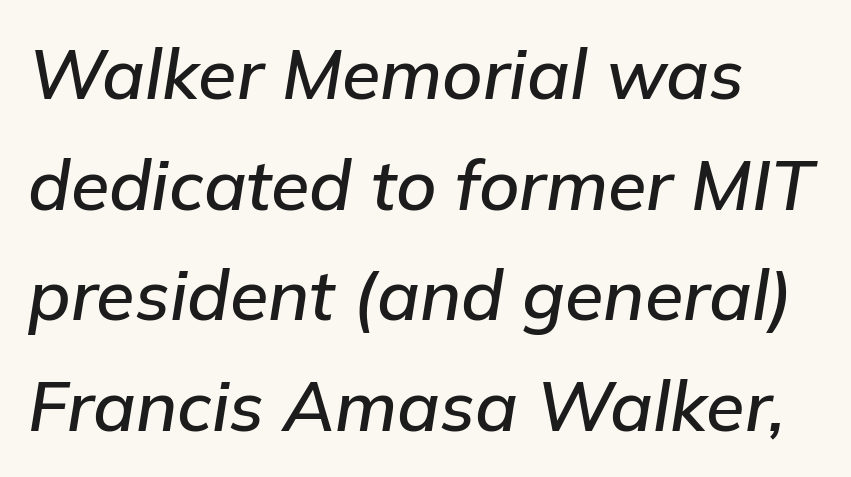
Does extra space separate the letters? No, they use regular spacing. The zone under the glyphs is completely vacant. Reading down the column, the eye jumps a familiar distance to each next line. Here the designer chose a conventional face with non-uniform glyph widths. Italic? Definitely — the glyphs are oblique.
